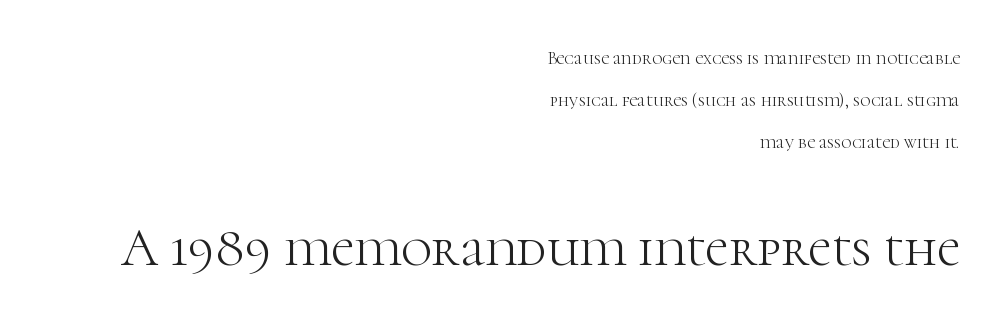
{"serif": "yes", "italic": "no", "bold": "no", "weight": "light", "width": "normal", "stroke_contrast": "high", "x_height": "medium", "monospaced": "no", "underline": "no", "align": "right", "line_spacing": "loose", "line_spacing_ratio": 2.34, "letter_spacing": "normal", "letter_spacing_em": 0.0, "larger_block": "second", "size_ratio": 2.94, "glyph_px": 53}
